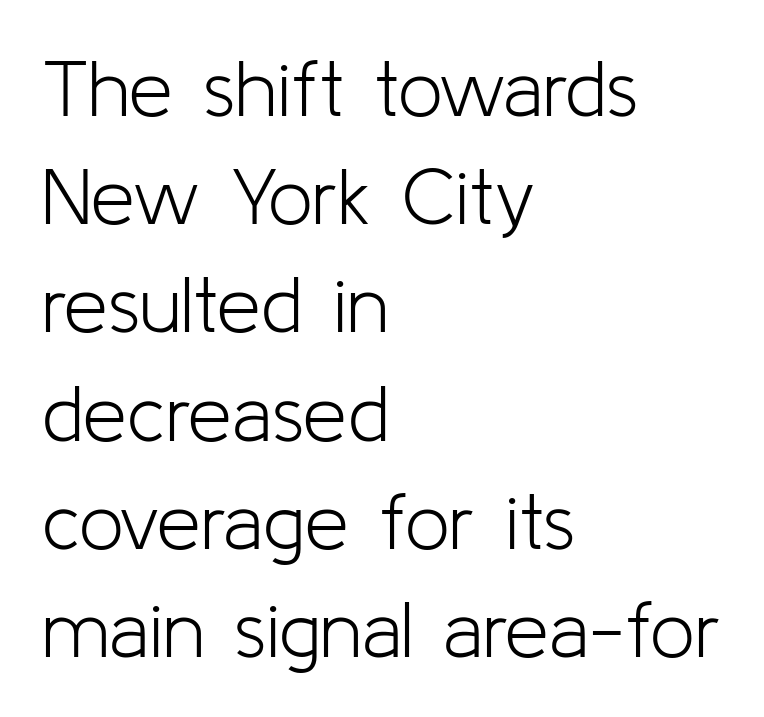
This sample has the flowing, uneven cadence of proportional lettering. Horizontal bands of white between lines are of average thickness. Classification — sans serif. The rendering anchors every line to the left-hand side. Upright lettering throughout.
